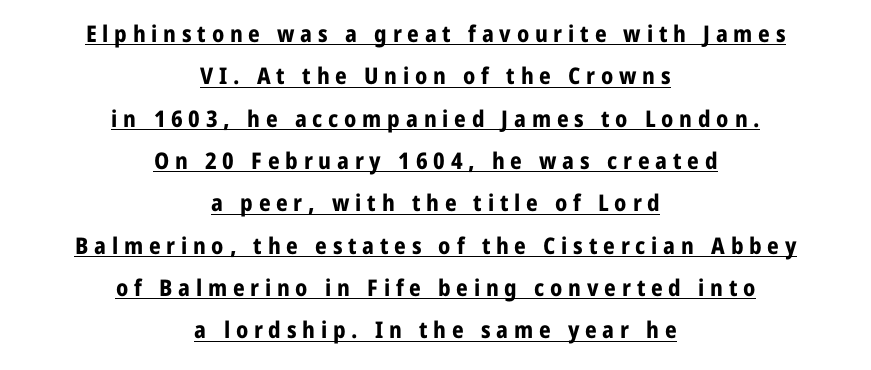
{"italic": "no", "bold": "yes", "underline": "yes", "align": "center", "line_spacing_ratio": 1.84, "letter_spacing": "wide", "letter_spacing_em": 0.25, "glyph_px": 23}
